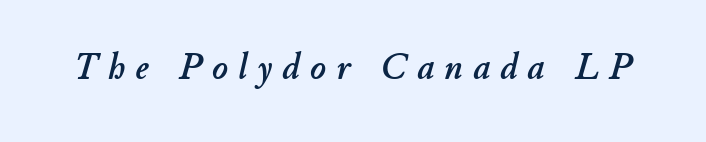
{"italic": "yes", "lean": "right", "slant_degrees": 11, "width": "normal", "stroke_contrast": "low", "x_height": "small", "monospaced": "no", "underline": "no", "letter_spacing": "wide", "letter_spacing_em": 0.28, "glyph_px": 37}
